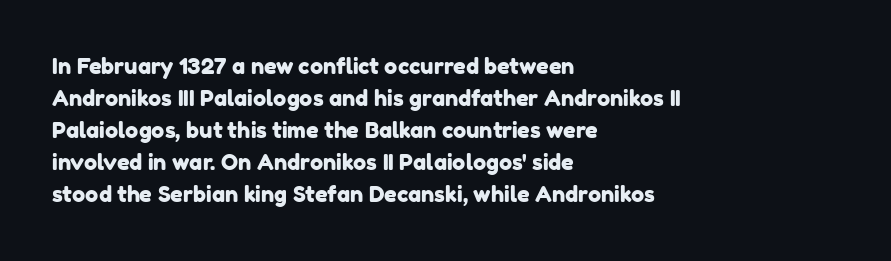
The image shows 22 px text type; set left-aligned, normal line spacing (1.46x), normal letter spacing, not underlined.
